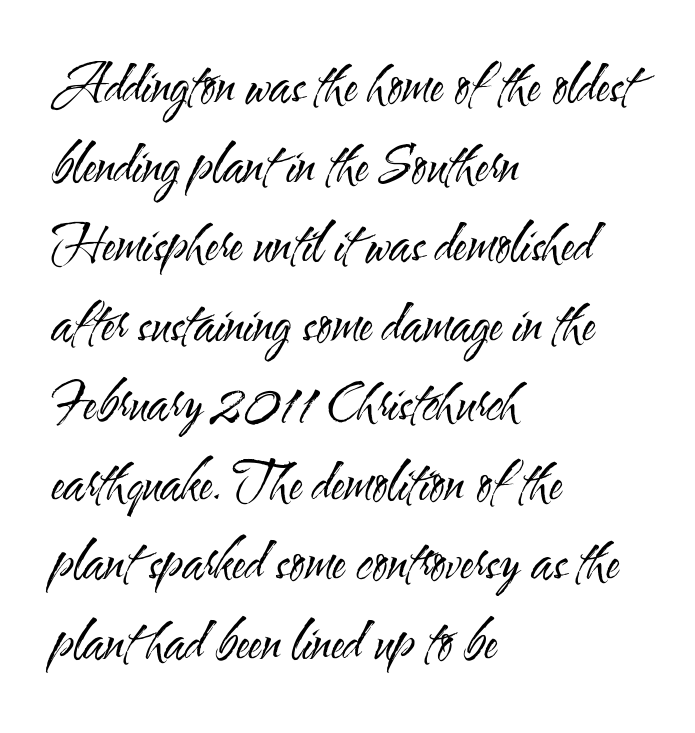
Summary of weight: not heavy and not bold. Look at the bottom of the vertical strokes: they stop flat, with no serifs. Looks like regular typesetting: each glyph gets only the width it needs. No extra tracking has been applied to these lines.
